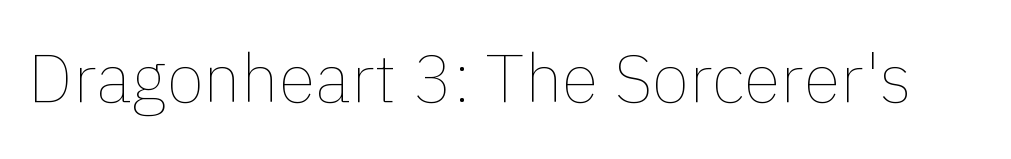
The image shows 68 px thin type, upright; set normal letter spacing, not underlined; low stroke contrast and a medium x-height.
